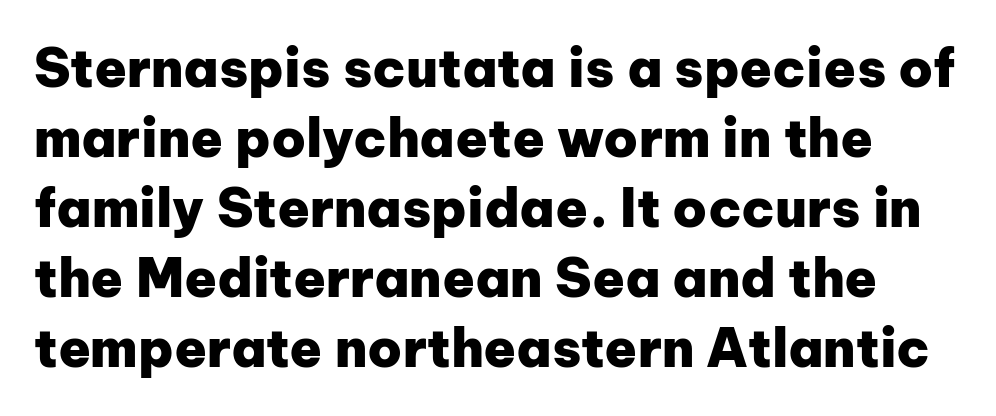
The lines sit at an ordinary, default distance from one another. The font family rendered here belongs to the sans-serif group. Quick note: not italic, upright. Beneath every word, the page is bare. Typesetter's note: full bold, strokes at maximum text heaviness.
